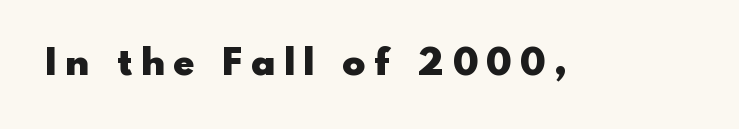
This is heavy type, rendered in bold. The lettering holds an erect, upright posture throughout. Tracking value appears strongly positive — letters spread wide. The rendering shows plain stroke endings on the letterforms — a sans-serif design.
